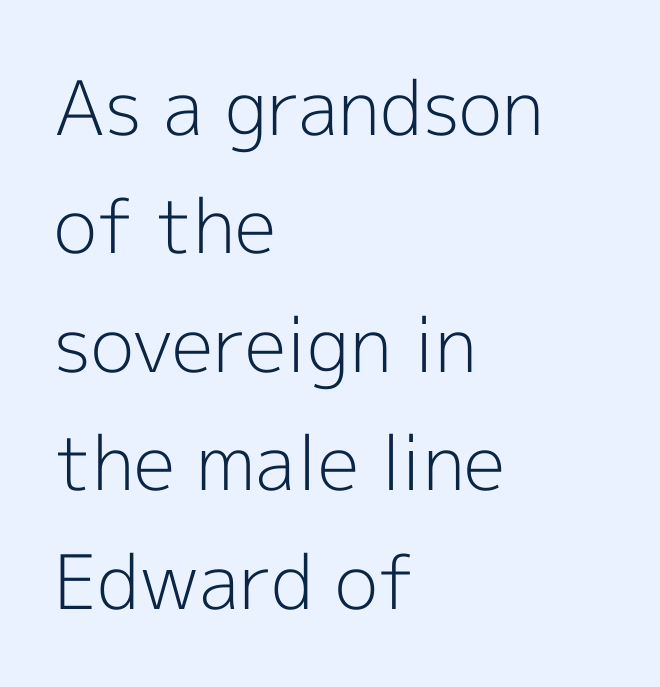
{"serif": "no", "italic": "no", "bold": "no", "weight": "light", "width": "normal", "x_height": "medium", "monospaced": "no", "underline": "no", "align": "left", "line_spacing": "normal", "line_spacing_ratio": 1.58, "letter_spacing": "normal", "letter_spacing_em": 0.0, "glyph_px": 75}
